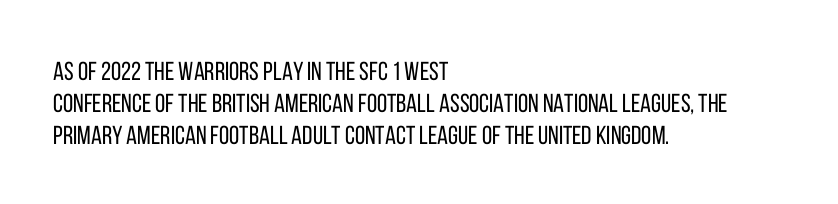
Q: Is the text bold? A: No.
Q: Is the text italic (slanted)? A: No, it is upright.
Q: Is the text underlined? A: No.
Q: How is the paragraph aligned? A: Left-aligned.
Q: Is the spacing between letters normal or unusually wide? A: Normal.
